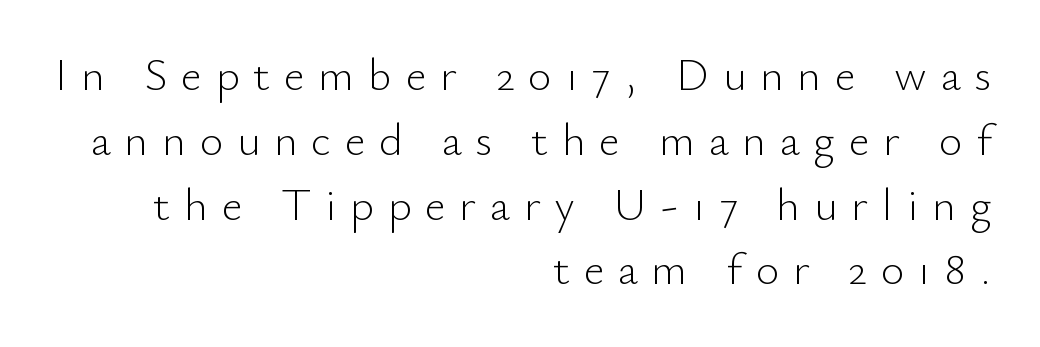
Q: Is the text bold? A: No.
Q: Is the text italic (slanted)? A: No, it is upright.
Q: Is the typeface a serif or a sans-serif typeface? A: Sans-serif.
Q: Is the text underlined? A: No.
Q: How is the paragraph aligned? A: Right-aligned.
Q: Is the spacing between letters normal or unusually wide? A: Unusually wide.
Q: Is the spacing between lines tight, normal or loose? A: Normal.
Q: Width (condensed, normal, or wide)? A: Normal.
Q: Stroke contrast? A: Low.
Q: x-height? A: Small.
Q: Monospaced? A: No.
